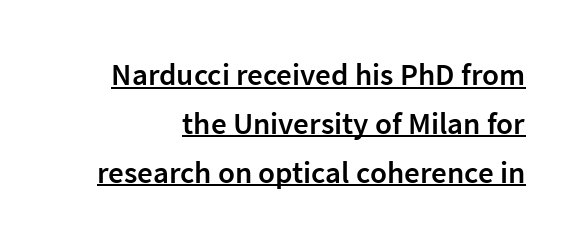
The image shows 31 px semibold sans-serif type, upright; set normal line spacing (1.58x), normal letter spacing, underlined; low stroke contrast and a medium x-height.
